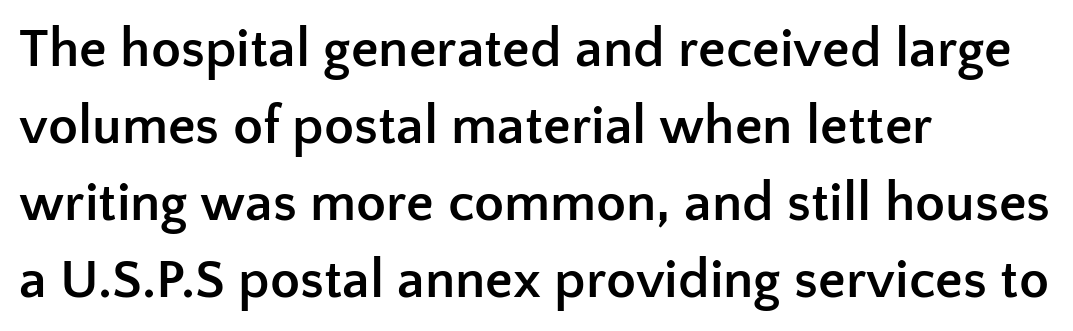
Serifs: no, the terminals of the letterforms are clean. Evenly set lines give the paragraph a standard silhouette. Typesetter's note: full bold, strokes at maximum text heaviness. Nope, not italic — everything's standing straight. Do the characters align in a grid? No, the font is proportional. The tracking reads as untouched default to a designer's eye.
